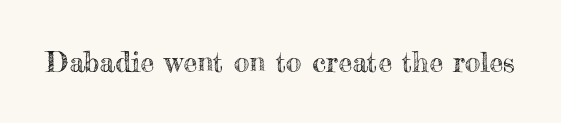
Words float on clear page, feet unadorned. Between one letter and the next there's only the usual sliver of space. A typesetter would call this proportional, since set widths differ per character. Ascenders rise straight up at ninety degrees.
